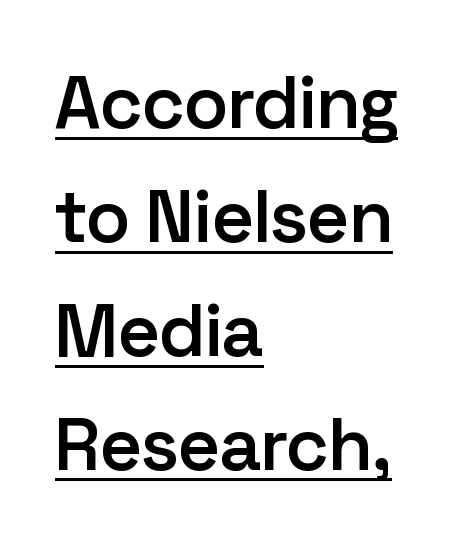
Q: Is the text bold? A: Semi-bold.
Q: Is the text italic (slanted)? A: No, it is upright.
Q: Is the typeface a serif or a sans-serif typeface? A: Sans-serif.
Q: Is the text underlined? A: Yes.
Q: How is the paragraph aligned? A: Left-aligned.
Q: Is the spacing between letters normal or unusually wide? A: Normal.
Q: Is the spacing between lines tight, normal or loose? A: Normal.
Q: Width (condensed, normal, or wide)? A: Normal.
Q: Stroke contrast? A: Low.
Q: x-height? A: Medium.
Q: Monospaced? A: No.
